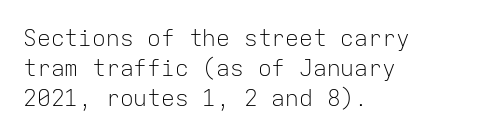
The image shows 23 px text type, upright; set left-aligned, normal line spacing (1.31x), normal letter spacing, not underlined.
